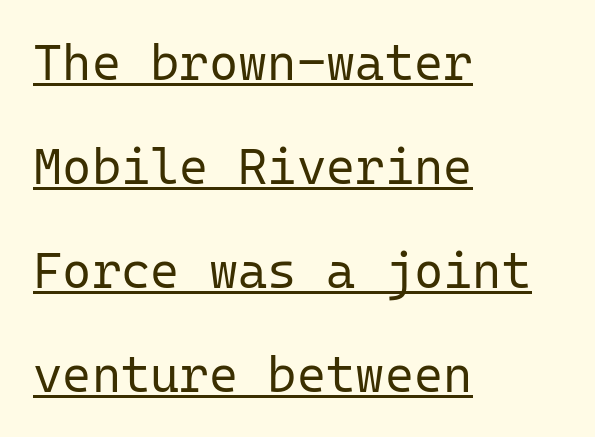
Q: Is the text bold? A: No.
Q: Is the text italic (slanted)? A: No, it is upright.
Q: Is the typeface a serif or a sans-serif typeface? A: Sans-serif.
Q: Is the text underlined? A: Yes.
Q: How is the paragraph aligned? A: Left-aligned.
Q: Is the spacing between letters normal or unusually wide? A: Normal.
Q: Is the spacing between lines tight, normal or loose? A: Loose.
Q: Width (condensed, normal, or wide)? A: Normal.
Q: Stroke contrast? A: Low.
Q: x-height? A: Medium.
Q: Monospaced? A: Yes.
